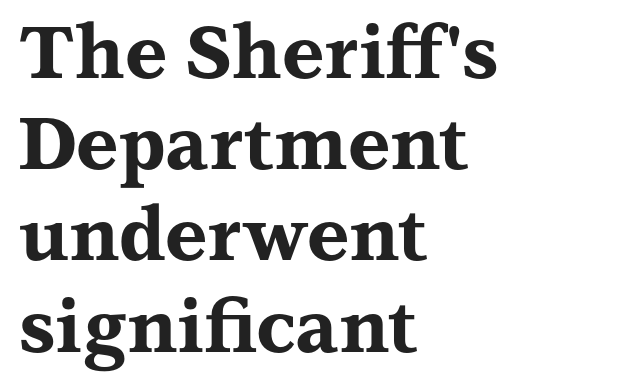
{"serif": "yes", "italic": "no", "bold": "yes", "weight": "bold", "width": "wide", "stroke_contrast": "medium", "x_height": "medium", "monospaced": "no", "underline": "no", "align": "left", "line_spacing": "normal", "line_spacing_ratio": 1.25, "letter_spacing": "normal", "letter_spacing_em": 0.0, "glyph_px": 73}
